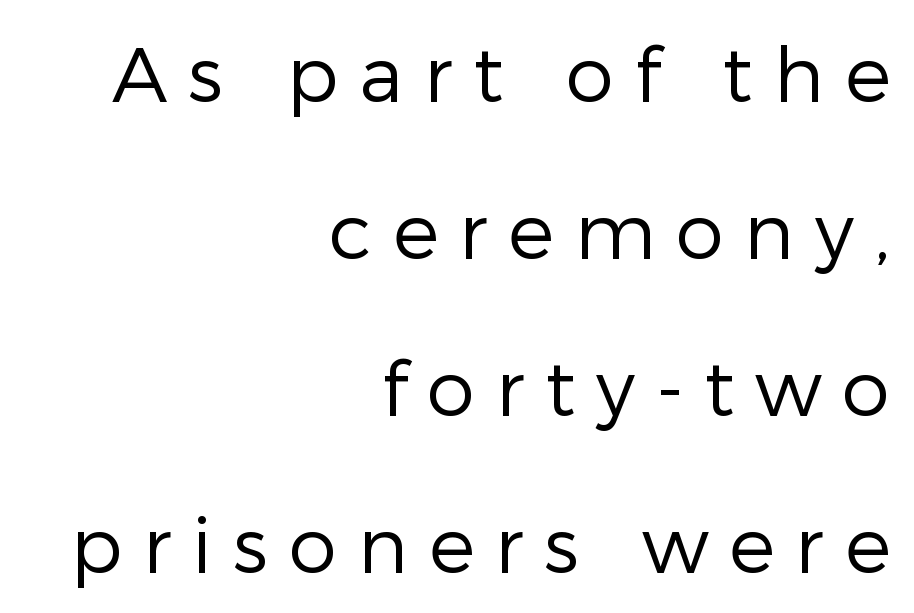
This sample uses an upright cut, with every glyph sitting square on the baseline. Stems and bowls with no extra thickness — not bold. This is sans-serif lettering, the kind often seen on screens and signage. Only glyphs here, with clear space below each row. Here the glyphs are tracked loosely, breaking word shapes into spaced letters.
